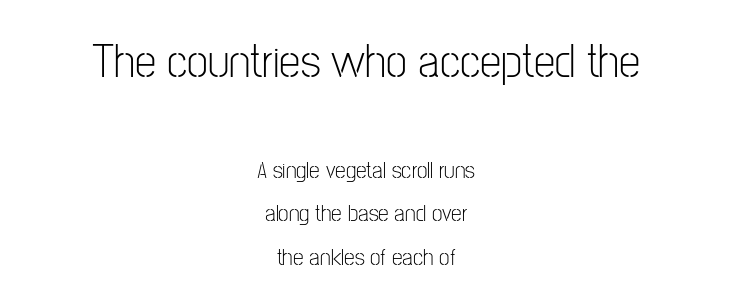
Type style note: lacks serifs. Honestly, there is no underline to notice here at all. Each word holds together tightly as a unit, with standard inter-letter gaps. No extra ink here — the face is not bold. Looks like regular typesetting: each glyph gets only the width it needs.
